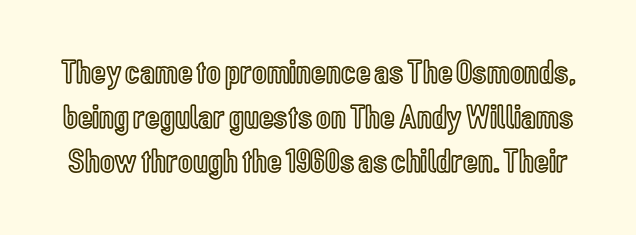
{"italic": "no", "width": "condensed", "x_height": "medium", "monospaced": "no", "underline": "no", "line_spacing": "normal", "line_spacing_ratio": 1.31, "letter_spacing": "normal", "letter_spacing_em": 0.0, "glyph_px": 34}
